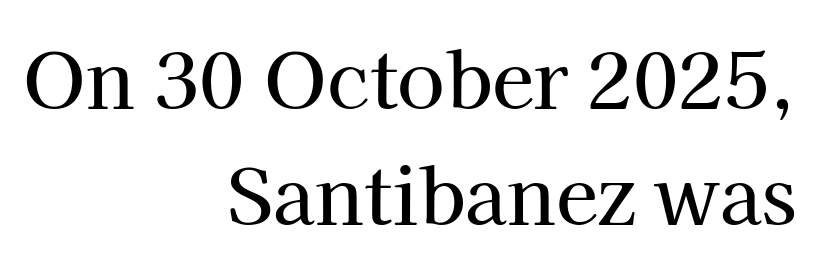
Leading matches the norm, producing a regular column. Unlike a clean sans, this face finishes its strokes with serifs. Proportional: the letters do not fall into vertical columns. Caption: multi-line text, flush right, ragged left. You could call the tracking neutral — neither tight nor loose.
